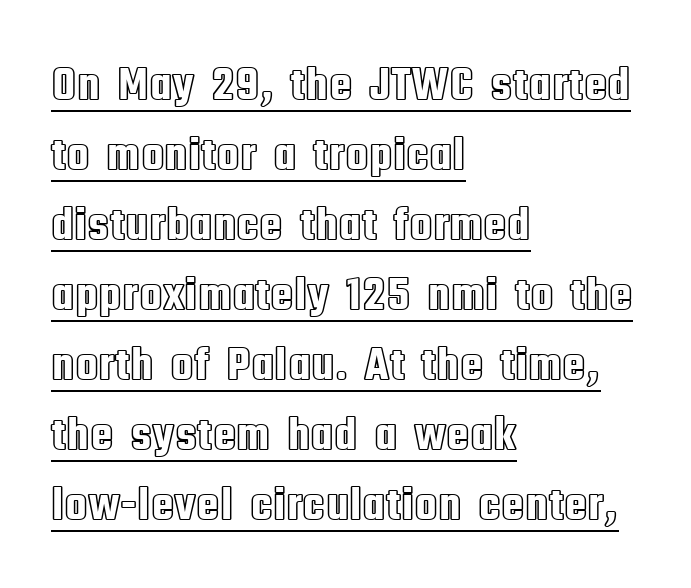
The image shows 48 px condensed type, upright; set left-aligned, normal line spacing (1.46x), normal letter spacing, underlined; a large x-height.
